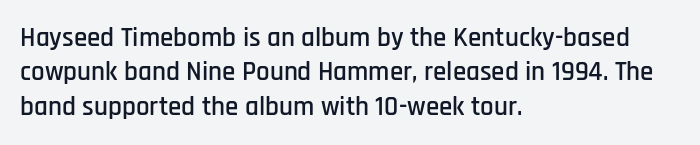
The image shows 27 px text type, upright; set left-aligned, normal line spacing (1.27x), normal letter spacing, not underlined.
